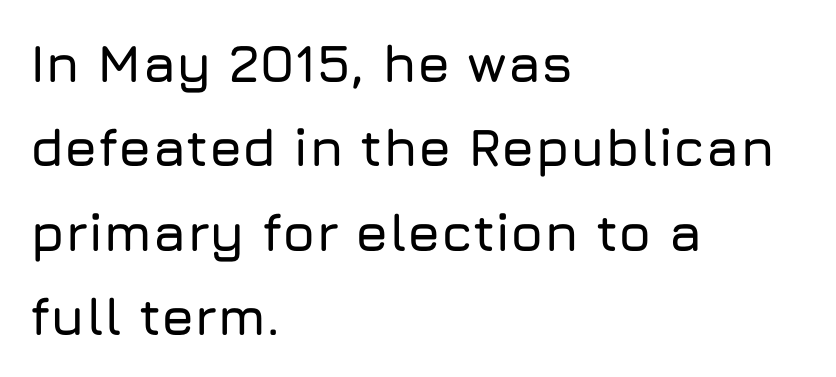
{"serif": "no", "italic": "no", "width": "normal", "stroke_contrast": "low", "x_height": "medium", "monospaced": "no", "underline": "no", "align": "left", "line_spacing": "normal", "line_spacing_ratio": 1.59, "letter_spacing": "normal", "letter_spacing_em": 0.0, "glyph_px": 53}
